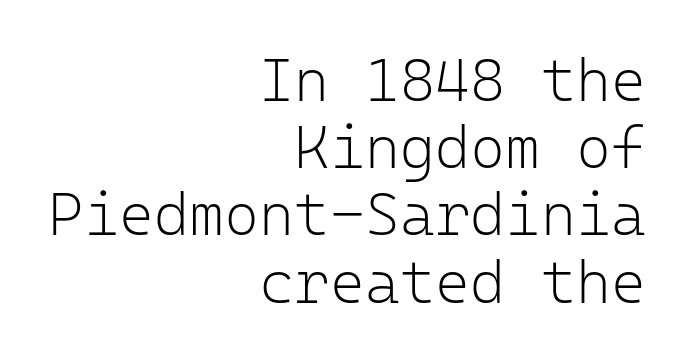
{"serif": "no", "italic": "no", "bold": "no", "weight": "light", "width": "normal", "stroke_contrast": "low", "x_height": "medium", "monospaced": "yes", "underline": "no", "align": "right", "line_spacing": "tight", "line_spacing_ratio": 1.12, "letter_spacing": "normal", "letter_spacing_em": 0.0, "glyph_px": 60}
